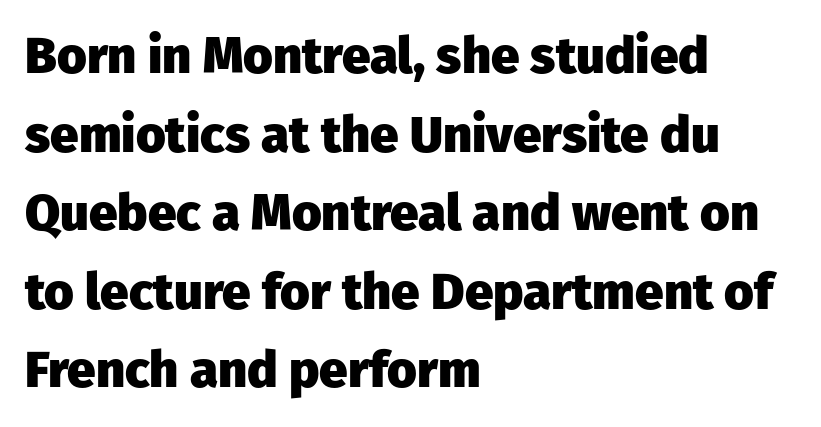
Q: Is the text bold? A: Yes.
Q: Is the text italic (slanted)? A: No, it is upright.
Q: Is the typeface a serif or a sans-serif typeface? A: Sans-serif.
Q: Is the text underlined? A: No.
Q: How is the paragraph aligned? A: Left-aligned.
Q: Is the spacing between letters normal or unusually wide? A: Normal.
Q: Is the spacing between lines tight, normal or loose? A: Normal.
Q: Width (condensed, normal, or wide)? A: Normal.
Q: Stroke contrast? A: Low.
Q: x-height? A: Medium.
Q: Monospaced? A: No.
